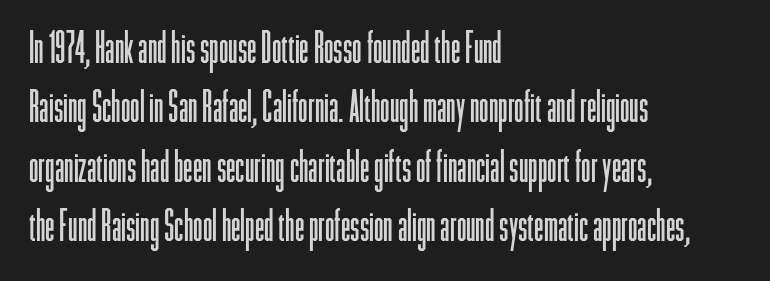
Q: Is the text bold? A: No.
Q: Is the text italic (slanted)? A: No, it is upright.
Q: Is the typeface a serif or a sans-serif typeface? A: Sans-serif.
Q: Is the text underlined? A: No.
Q: How is the paragraph aligned? A: Left-aligned.
Q: Is the spacing between letters normal or unusually wide? A: Normal.
Q: Is the spacing between lines tight, normal or loose? A: Normal.
Q: Width (condensed, normal, or wide)? A: Condensed.
Q: Stroke contrast? A: Low.
Q: x-height? A: Medium.
Q: Monospaced? A: No.
